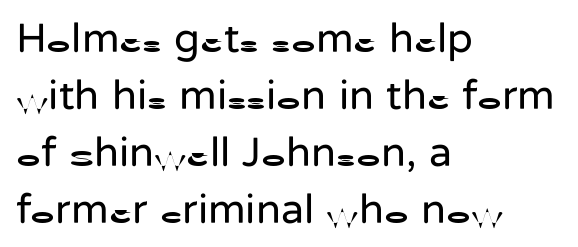
Q: Is the text bold? A: No.
Q: Is the text italic (slanted)? A: No, it is upright.
Q: Is the typeface a serif or a sans-serif typeface? A: Sans-serif.
Q: Is the text underlined? A: No.
Q: How is the paragraph aligned? A: Left-aligned.
Q: Is the spacing between letters normal or unusually wide? A: Normal.
Q: Is the spacing between lines tight, normal or loose? A: Normal.
Q: Width (condensed, normal, or wide)? A: Normal.
Q: Stroke contrast? A: Low.
Q: x-height? A: Medium.
Q: Monospaced? A: No.
